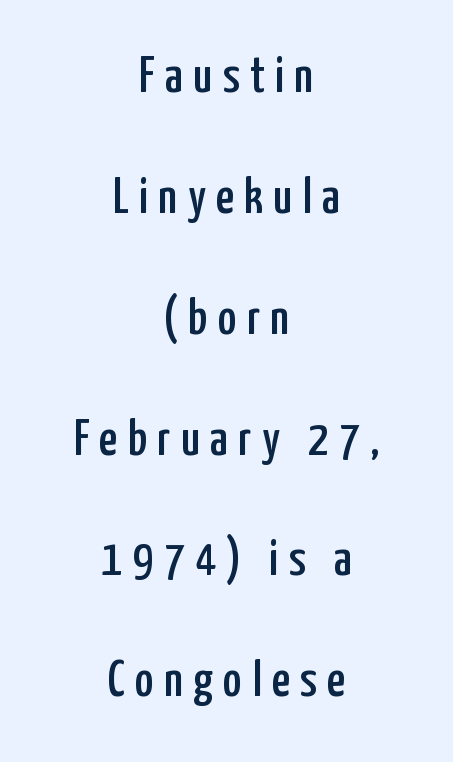
Q: Is the text italic (slanted)? A: No, it is upright.
Q: Is the typeface a serif or a sans-serif typeface? A: Sans-serif.
Q: Is the text underlined? A: No.
Q: How is the paragraph aligned? A: Centered.
Q: Is the spacing between letters normal or unusually wide? A: Unusually wide.
Q: Is the spacing between lines tight, normal or loose? A: Loose.
Q: Width (condensed, normal, or wide)? A: Condensed.
Q: Stroke contrast? A: Low.
Q: x-height? A: Medium.
Q: Monospaced? A: No.
